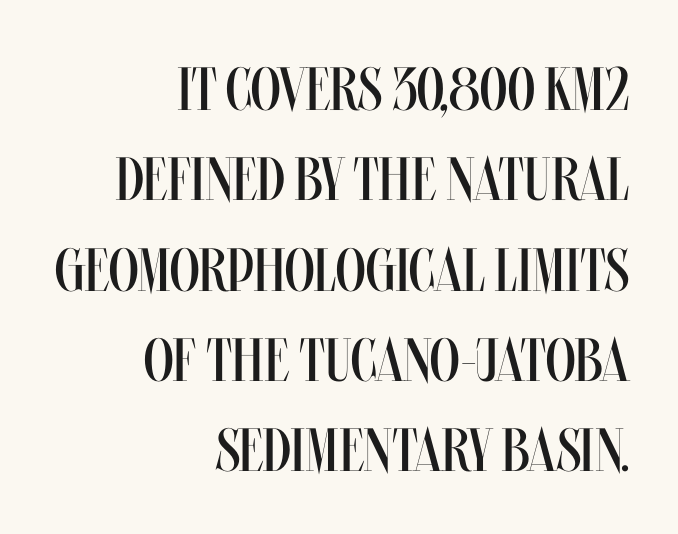
The image shows 61 px regular-weight, condensed type, upright; set right-aligned, normal line spacing (1.48x), normal letter spacing, not underlined; medium stroke contrast and a large x-height.
